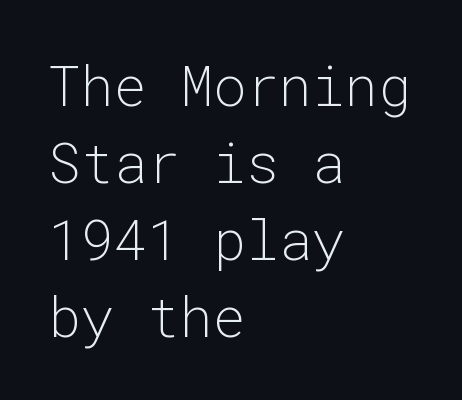
Q: Is the text bold? A: No.
Q: Is the text italic (slanted)? A: No, it is upright.
Q: Is the typeface a serif or a sans-serif typeface? A: Sans-serif.
Q: Is the text underlined? A: No.
Q: How is the paragraph aligned? A: Left-aligned.
Q: Is the spacing between letters normal or unusually wide? A: Normal.
Q: Is the spacing between lines tight, normal or loose? A: Normal.
Q: Width (condensed, normal, or wide)? A: Normal.
Q: Stroke contrast? A: Low.
Q: x-height? A: Medium.
Q: Monospaced? A: Yes.
